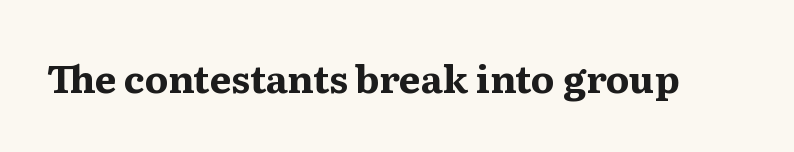
{"serif": "yes", "italic": "no", "bold": "yes", "weight": "bold", "width": "normal", "stroke_contrast": "medium", "x_height": "medium", "monospaced": "no", "underline": "no", "letter_spacing": "normal", "letter_spacing_em": 0.0, "glyph_px": 38}
